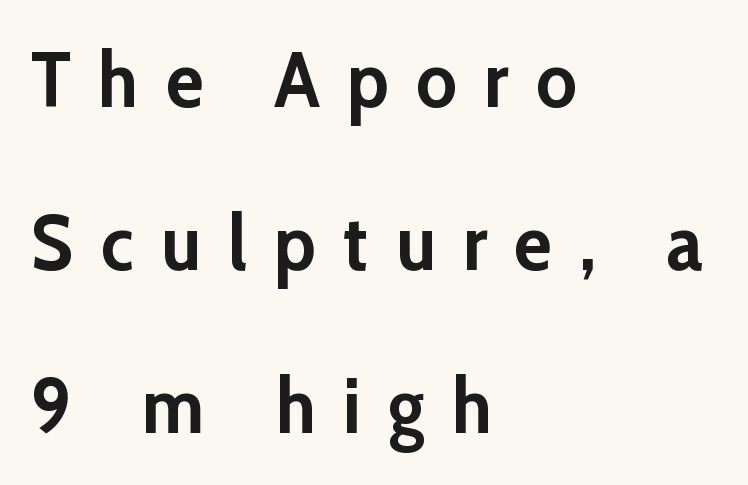
Only glyphs here, with clear space below each row. Loose tracking; the words dissolve into strings of separated letters. Rows of type keep a wide berth in the vertical direction. Its strokes are broad and dark, the hallmark of bold type. The compositor pushed each line to the left boundary. Posture: upright roman.
